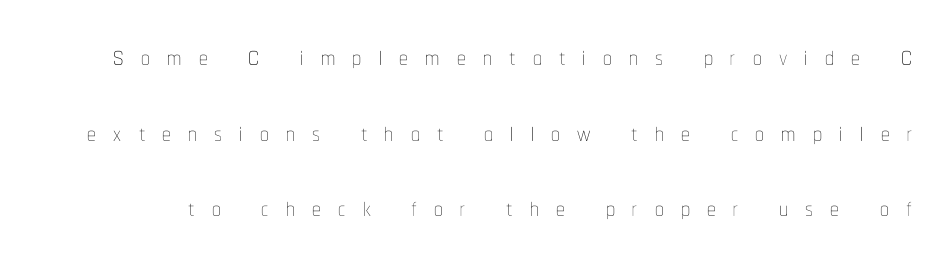
Q: Is the text bold? A: No.
Q: Is the text italic (slanted)? A: No, it is upright.
Q: Is the text underlined? A: No.
Q: Is the spacing between letters normal or unusually wide? A: Unusually wide.
Q: Is the spacing between lines tight, normal or loose? A: Loose.
Q: Width (condensed, normal, or wide)? A: Condensed.
Q: Stroke contrast? A: Low.
Q: x-height? A: Medium.
Q: Monospaced? A: No.
